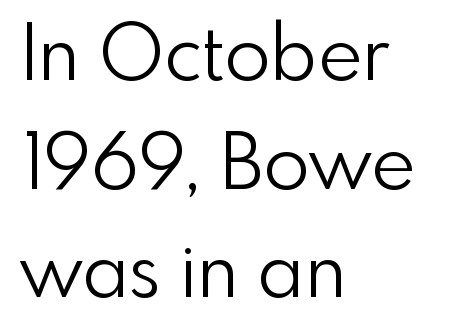
Q: Is the text bold? A: No.
Q: Is the text italic (slanted)? A: No, it is upright.
Q: Is the typeface a serif or a sans-serif typeface? A: Sans-serif.
Q: Is the text underlined? A: No.
Q: How is the paragraph aligned? A: Left-aligned.
Q: Is the spacing between letters normal or unusually wide? A: Normal.
Q: Is the spacing between lines tight, normal or loose? A: Normal.
Q: Width (condensed, normal, or wide)? A: Normal.
Q: x-height? A: Small.
Q: Monospaced? A: No.
